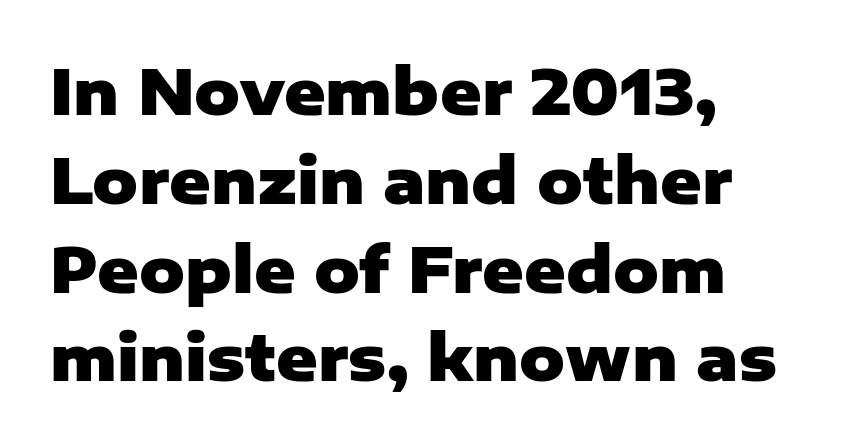
Compared with typical paragraphs, the rows here are spaced about the same. In terms of posture, this sample is upright. A typesetter would call this proportional, since set widths differ per character. Observe the absence of serifs on each vertical stroke in this sample. Weight check: bold — yes, fully. Is the letter spacing exaggerated? No — it looks like the ordinary default.
